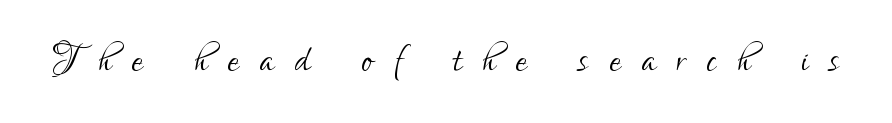
{"serif": "no", "bold": "no", "weight": "light", "width": "condensed", "stroke_contrast": "low", "x_height": "small", "monospaced": "no", "underline": "no", "letter_spacing": "wide", "letter_spacing_em": 0.41, "glyph_px": 51}
